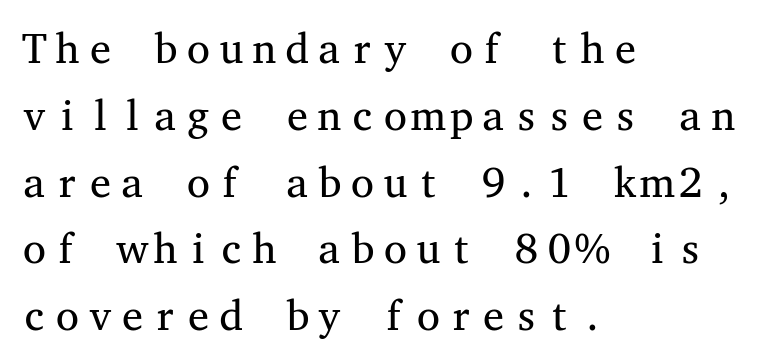
Q: Is the text bold? A: No.
Q: Is the text italic (slanted)? A: No, it is upright.
Q: Is the typeface a serif or a sans-serif typeface? A: Serif.
Q: Is the text underlined? A: No.
Q: How is the paragraph aligned? A: Left-aligned.
Q: Is the spacing between letters normal or unusually wide? A: Normal.
Q: Is the spacing between lines tight, normal or loose? A: Normal.
Q: Width (condensed, normal, or wide)? A: Wide.
Q: Stroke contrast? A: Medium.
Q: x-height? A: Medium.
Q: Monospaced? A: Yes.
